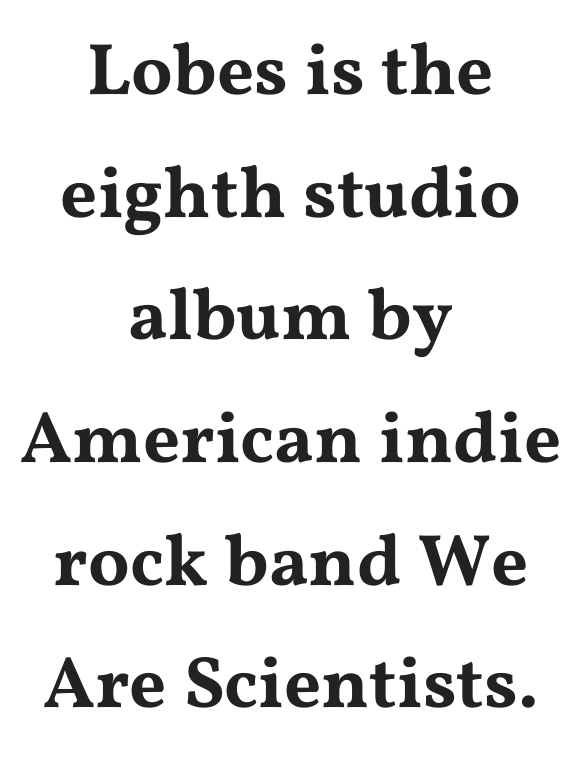
The image shows 73 px wide serif type, upright; set centered, normal line spacing (1.68x), normal letter spacing, not underlined; medium stroke contrast and a medium x-height.
